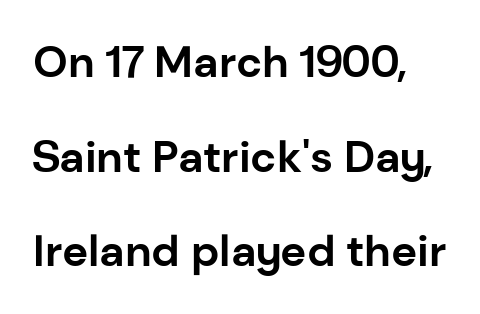
The image shows 44 px bold sans-serif type, upright; set loose line spacing (2.15x), normal letter spacing, not underlined; low stroke contrast and a medium x-height.
